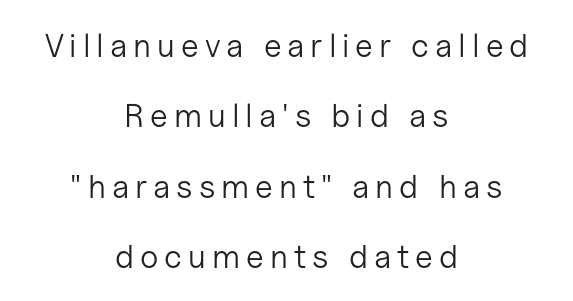
{"serif": "no", "italic": "no", "bold": "no", "weight": "light", "width": "normal", "stroke_contrast": "low", "x_height": "medium", "monospaced": "no", "underline": "no", "align": "center", "line_spacing": "loose", "line_spacing_ratio": 2.13, "glyph_px": 33}
